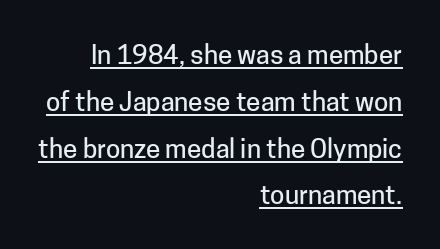
Q: Is the text italic (slanted)? A: No, it is upright.
Q: Is the text underlined? A: Yes.
Q: How is the paragraph aligned? A: Right-aligned.
Q: Is the spacing between letters normal or unusually wide? A: Normal.
